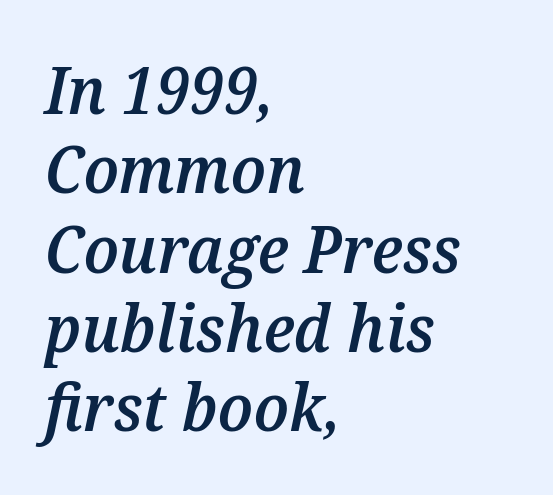
Q: Is the text bold? A: Semi-bold.
Q: Is the text italic (slanted)? A: Yes, it leans right by about 12 degrees.
Q: Is the text underlined? A: No.
Q: How is the paragraph aligned? A: Left-aligned.
Q: Is the spacing between letters normal or unusually wide? A: Normal.
Q: Width (condensed, normal, or wide)? A: Normal.
Q: Stroke contrast? A: Medium.
Q: x-height? A: Medium.
Q: Monospaced? A: No.
